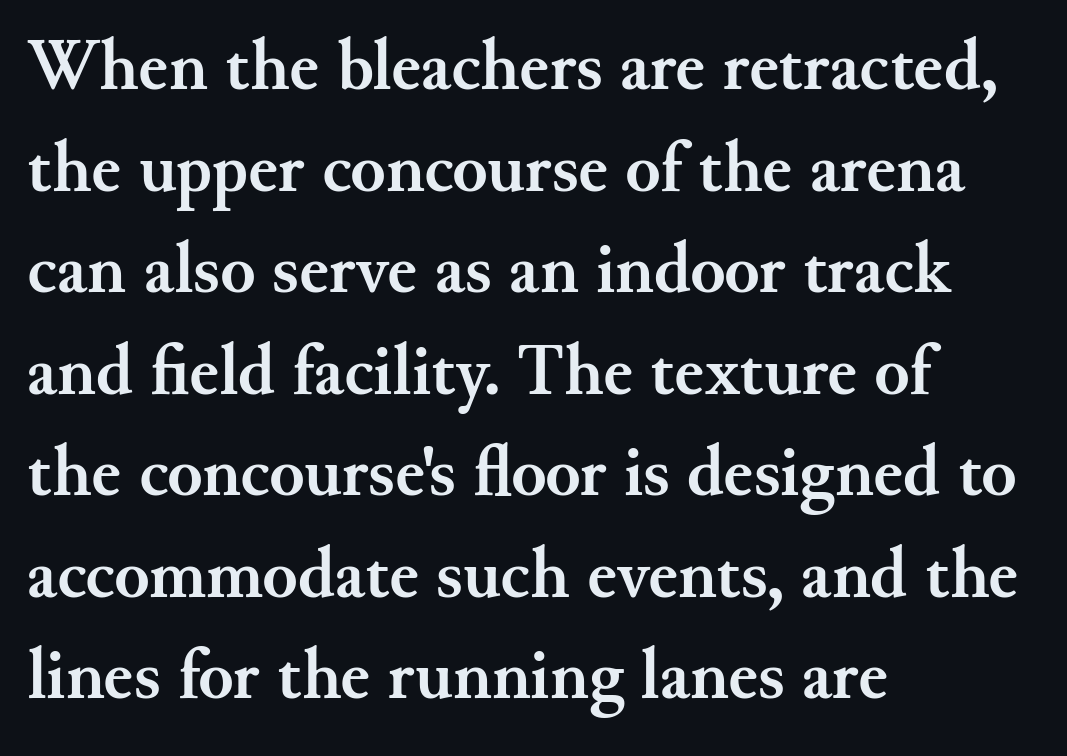
The image shows 72 px semibold serif type, upright; set left-aligned, normal line spacing (1.41x), normal letter spacing, not underlined; medium stroke contrast and a small x-height.
